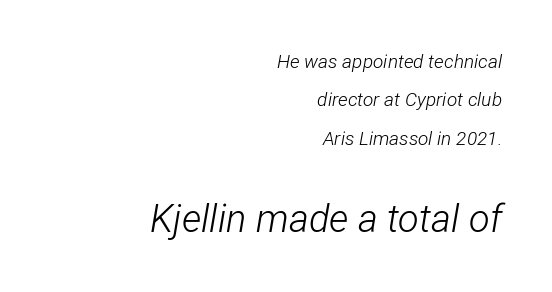
Q: Is the text bold? A: No.
Q: Is the text italic (slanted)? A: Yes, it leans right by about 12 degrees.
Q: Is the text underlined? A: No.
Q: How is the paragraph aligned? A: Right-aligned.
Q: Is the spacing between letters normal or unusually wide? A: Normal.
Q: Is the spacing between lines tight, normal or loose? A: Loose.
Q: Which block of text is set in a larger size, the first (top) or the second (bottom)? A: The second (bottom) one.
Q: Width (condensed, normal, or wide)? A: Condensed.
Q: Stroke contrast? A: Low.
Q: x-height? A: Medium.
Q: Monospaced? A: No.
